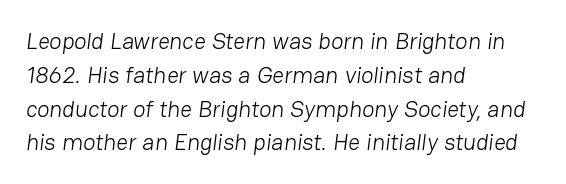
{"bold": "no", "underline": "no", "align": "left", "line_spacing": "normal", "line_spacing_ratio": 1.47, "letter_spacing": "normal", "letter_spacing_em": 0.0, "glyph_px": 23}
